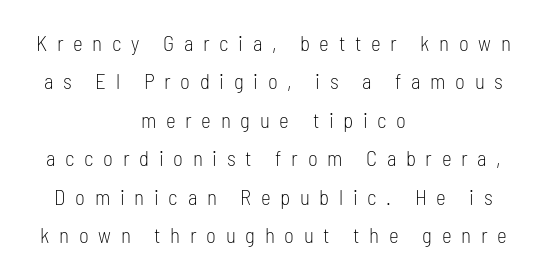
The image shows 21 px text type, upright; set centered, line spacing 1.83x, unusually wide letter spacing (+0.46 em), not underlined.
